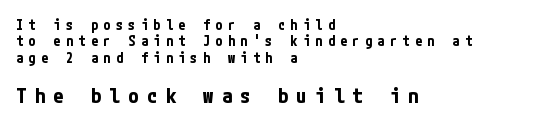
{"italic": "no", "bold": "yes", "underline": "no", "align": "left", "line_spacing_ratio": 1.17, "letter_spacing": "wide", "letter_spacing_em": 0.39, "larger_block": "second", "size_ratio": 1.5, "glyph_px": 21}
